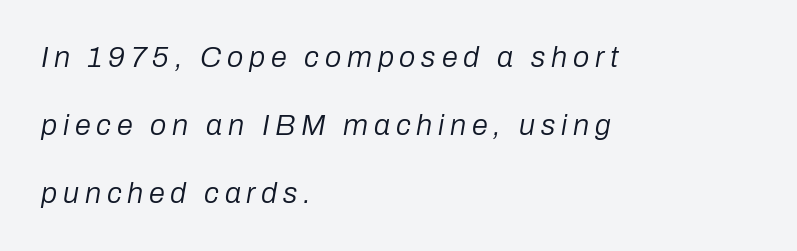
Q: Is the text bold? A: No.
Q: Is the text italic (slanted)? A: Yes, it leans right by about 10 degrees.
Q: Is the text underlined? A: No.
Q: How is the paragraph aligned? A: Left-aligned.
Q: Is the spacing between letters normal or unusually wide? A: Unusually wide.
Q: Is the spacing between lines tight, normal or loose? A: Loose.
Q: Width (condensed, normal, or wide)? A: Normal.
Q: Stroke contrast? A: Low.
Q: x-height? A: Medium.
Q: Monospaced? A: No.
